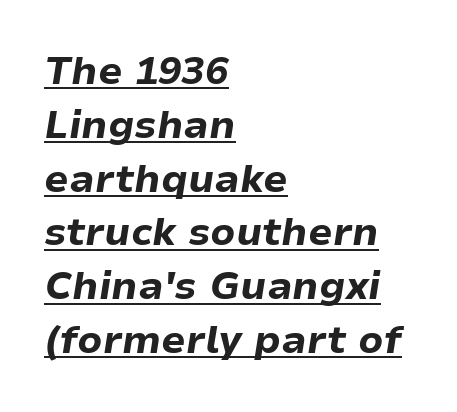
The image shows 39 px bold type, italic (leaning right); set left-aligned, normal line spacing (1.38x), normal letter spacing, underlined; low stroke contrast and a medium x-height.
